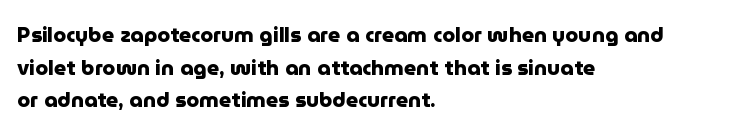
The image shows 21 px bold type, upright; set left-aligned, normal line spacing (1.55x), normal letter spacing, not underlined.
